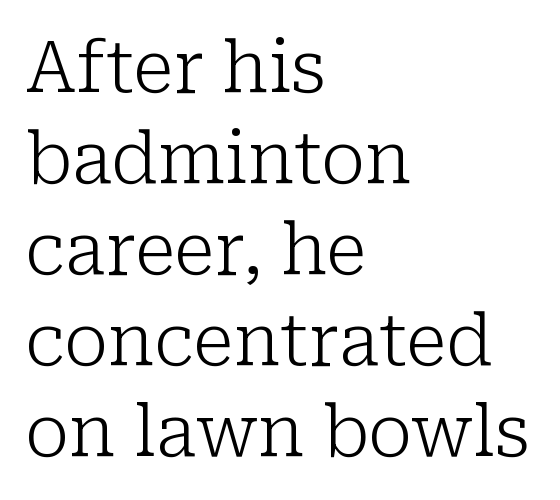
Varying glyph widths throughout — classic text-font behaviour. The space beneath each line is pristine and unruled. This is the regular roman posture of the typeface. Summary of weight: not heavy and not bold.
